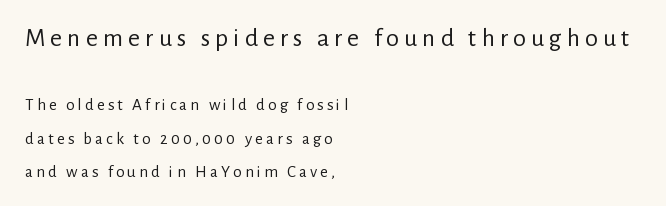
{"italic": "no", "bold": "no", "underline": "no", "align": "left", "line_spacing": "loose", "line_spacing_ratio": 1.95, "larger_block": "first", "size_ratio": 1.53, "glyph_px": 26}
